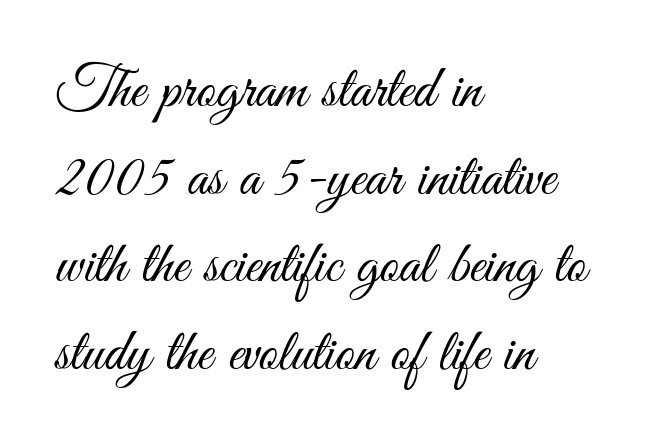
The image shows 60 px light, condensed sans-serif type; set left-aligned, normal line spacing (1.46x), normal letter spacing, not underlined; medium stroke contrast and a small x-height.
